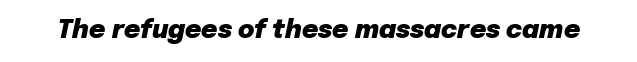
Q: Is the text bold? A: Yes.
Q: Is the text italic (slanted)? A: Yes, it leans right by about 12 degrees.
Q: Is the text underlined? A: No.
Q: Is the spacing between letters normal or unusually wide? A: Normal.
